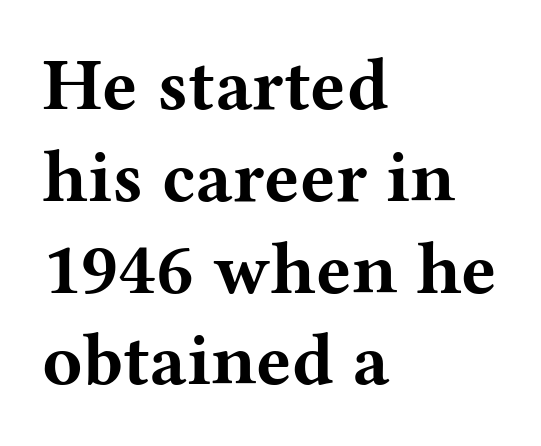
{"serif": "yes", "italic": "no", "bold": "yes", "weight": "bold", "width": "wide", "stroke_contrast": "medium", "x_height": "medium", "monospaced": "no", "underline": "no", "align": "left", "line_spacing_ratio": 1.24, "letter_spacing": "normal", "letter_spacing_em": 0.0, "glyph_px": 74}
